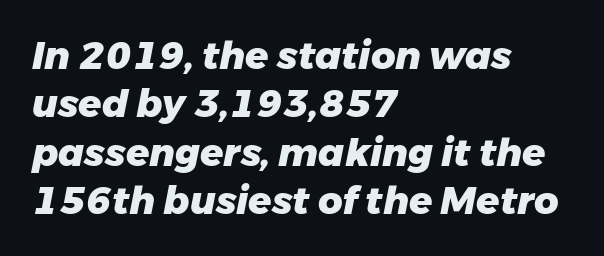
{"italic": "yes", "lean": "right", "slant_degrees": 11, "bold": "yes", "weight": "heavy", "width": "normal", "stroke_contrast": "low", "x_height": "medium", "monospaced": "no", "underline": "no", "align": "left", "line_spacing": "normal", "line_spacing_ratio": 1.27, "letter_spacing": "normal", "letter_spacing_em": 0.0, "glyph_px": 38}
